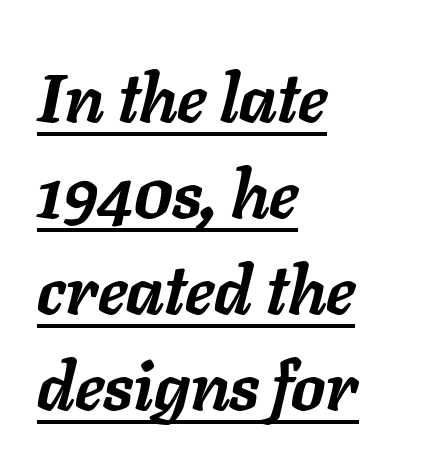
The image shows 68 px semibold type, italic (leaning right); set left-aligned, normal line spacing (1.41x), normal letter spacing, underlined; low stroke contrast and a medium x-height.
